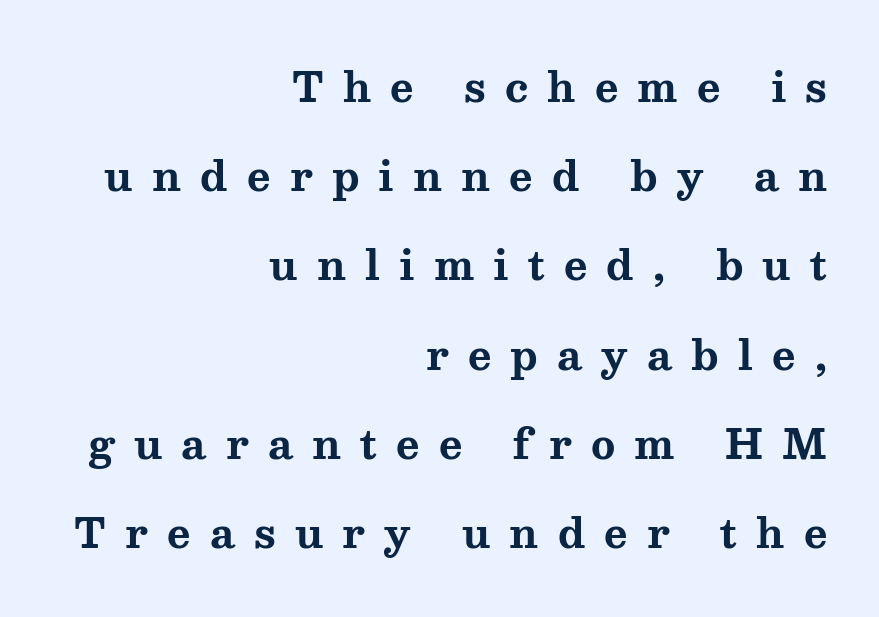
Q: Is the text bold? A: Yes.
Q: Is the text italic (slanted)? A: No, it is upright.
Q: Is the typeface a serif or a sans-serif typeface? A: Serif.
Q: Is the text underlined? A: No.
Q: How is the paragraph aligned? A: Right-aligned.
Q: Is the spacing between letters normal or unusually wide? A: Unusually wide.
Q: Is the spacing between lines tight, normal or loose? A: Loose.
Q: Width (condensed, normal, or wide)? A: Wide.
Q: Stroke contrast? A: Medium.
Q: x-height? A: Medium.
Q: Monospaced? A: No.
